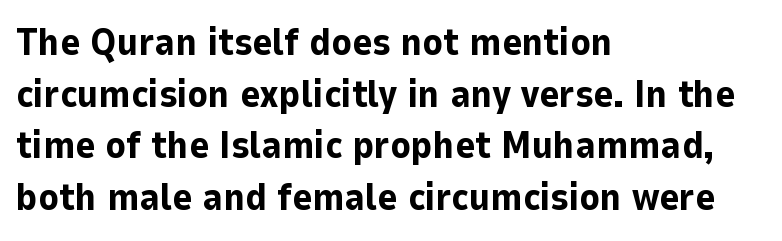
The gap between lines stays unmarked. The type is set solid horizontally, with unmodified tracking. Note: no serifs on the glyphs. Set as a true bold cut, around the 700 mark. A normal amount of white space separates one row of letters from the next.
